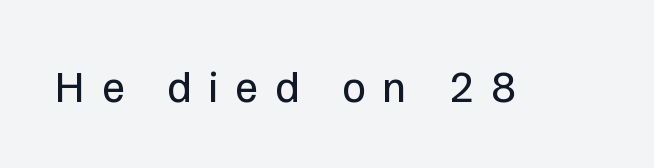
The image shows 45 px regular-weight sans-serif type, upright; set unusually wide letter spacing (+0.37 em), not underlined; low stroke contrast and a medium x-height.
